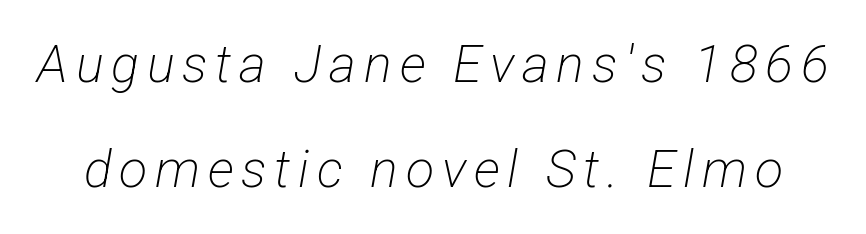
Q: Is the text bold? A: No.
Q: Is the typeface a serif or a sans-serif typeface? A: Sans-serif.
Q: Is the text underlined? A: No.
Q: Is the spacing between lines tight, normal or loose? A: Loose.
Q: Width (condensed, normal, or wide)? A: Condensed.
Q: Stroke contrast? A: Low.
Q: x-height? A: Medium.
Q: Monospaced? A: No.
